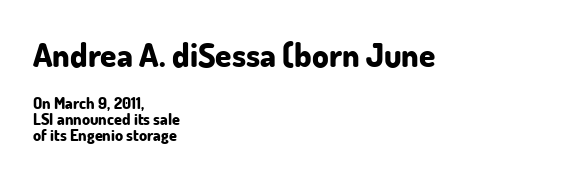
The specimen omits any rule beneath the text block's lines. Here the designer chose a conventional face with non-uniform glyph widths. Font category for this specimen: sans-serif. Is the letter spacing exaggerated? No — it looks like the ordinary default. You could barely slide anything between these rows. Unlike italic type, these characters show no tilt at all.
